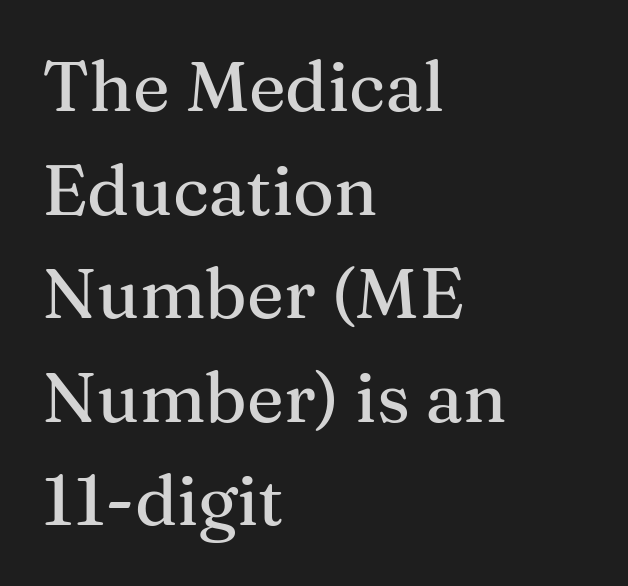
The image shows 70 px serif type, upright; set left-aligned, normal line spacing (1.48x), normal letter spacing, not underlined; medium stroke contrast and a medium x-height.
